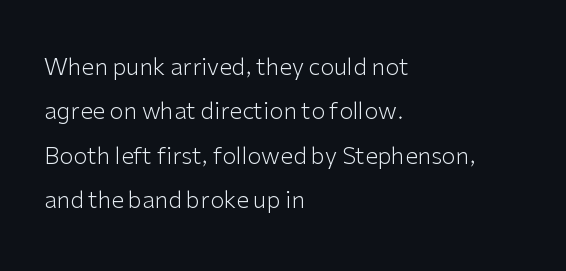
{"italic": "no", "bold": "no", "underline": "no", "align": "left", "line_spacing": "loose", "line_spacing_ratio": 1.93, "letter_spacing": "normal", "letter_spacing_em": 0.0, "glyph_px": 23}
